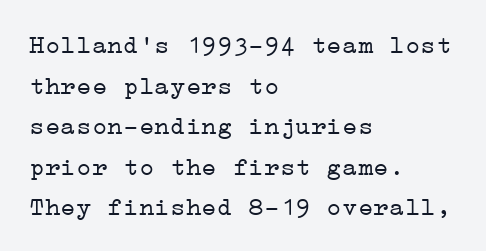
{"italic": "no", "bold": "no", "underline": "no", "align": "left", "line_spacing": "normal", "line_spacing_ratio": 1.56, "letter_spacing": "normal", "letter_spacing_em": 0.0, "glyph_px": 26}
